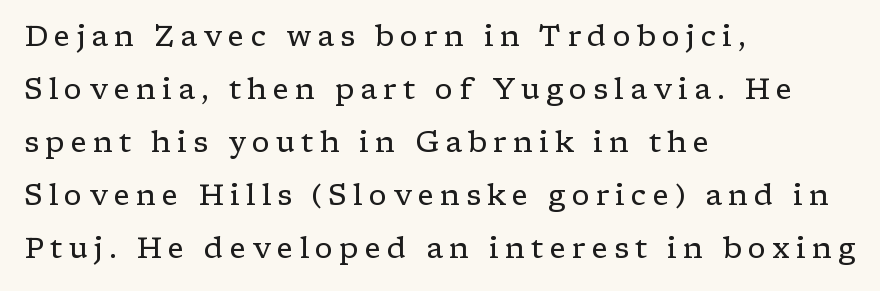
{"serif": "yes", "italic": "no", "bold": "no", "weight": "regular", "width": "wide", "stroke_contrast": "low", "x_height": "medium", "monospaced": "no", "underline": "no", "align": "left", "line_spacing_ratio": 1.83, "letter_spacing": "wide", "letter_spacing_em": 0.21, "glyph_px": 29}
